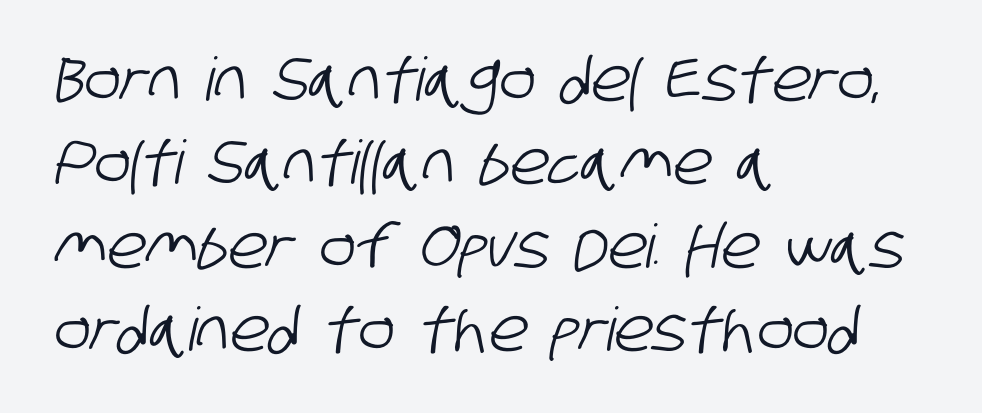
Q: Is the typeface a serif or a sans-serif typeface? A: Sans-serif.
Q: Is the text underlined? A: No.
Q: How is the paragraph aligned? A: Left-aligned.
Q: Is the spacing between letters normal or unusually wide? A: Normal.
Q: Is the spacing between lines tight, normal or loose? A: Normal.
Q: Width (condensed, normal, or wide)? A: Condensed.
Q: Stroke contrast? A: Low.
Q: x-height? A: Large.
Q: Monospaced? A: No.
